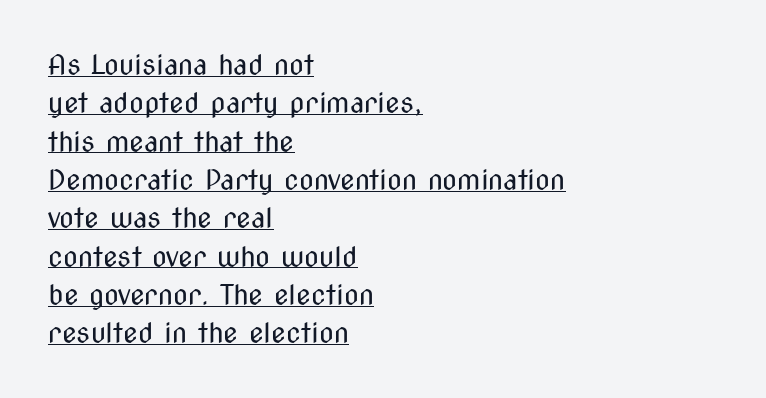
The image shows 27 px text type, upright; set left-aligned, normal line spacing (1.42x), normal letter spacing, underlined.
